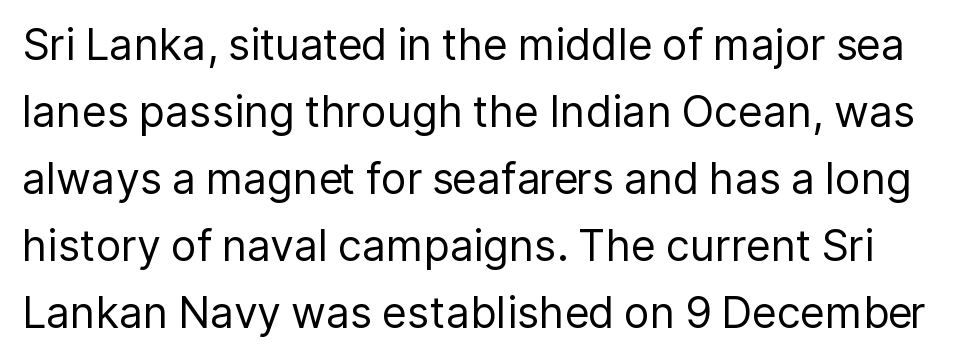
{"serif": "no", "italic": "no", "bold": "no", "weight": "regular", "width": "normal", "stroke_contrast": "low", "x_height": "medium", "monospaced": "no", "underline": "no", "line_spacing": "normal", "line_spacing_ratio": 1.56, "letter_spacing": "normal", "letter_spacing_em": 0.0, "glyph_px": 43}
